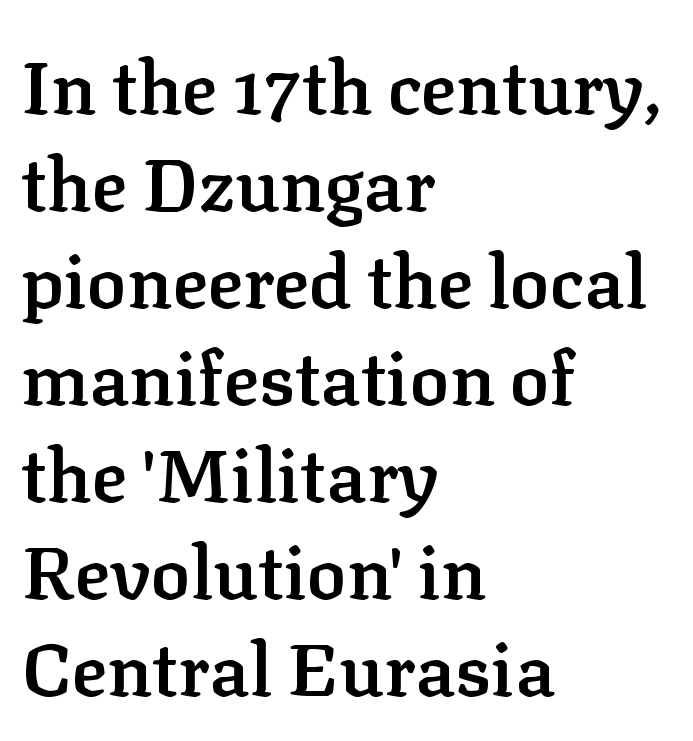
The image shows 74 px semibold serif type, upright; set left-aligned, normal line spacing (1.31x), normal letter spacing, not underlined; low stroke contrast and a medium x-height.
